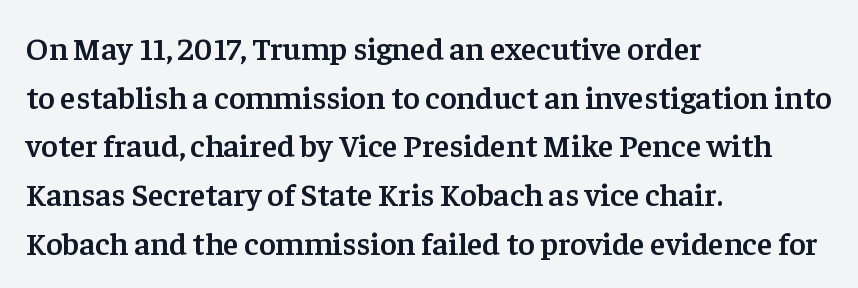
Q: Is the text bold? A: Semi-bold.
Q: Is the text italic (slanted)? A: No, it is upright.
Q: Is the typeface a serif or a sans-serif typeface? A: Serif.
Q: Is the text underlined? A: No.
Q: How is the paragraph aligned? A: Left-aligned.
Q: Is the spacing between letters normal or unusually wide? A: Normal.
Q: Is the spacing between lines tight, normal or loose? A: Normal.
Q: Width (condensed, normal, or wide)? A: Normal.
Q: Stroke contrast? A: Low.
Q: x-height? A: Medium.
Q: Monospaced? A: No.
